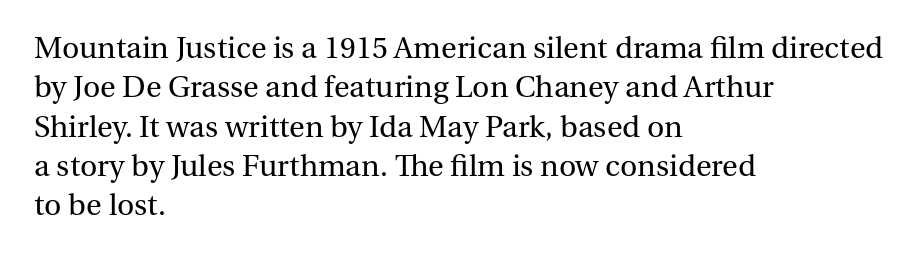
Q: Is the text bold? A: No.
Q: Is the text italic (slanted)? A: No, it is upright.
Q: Is the typeface a serif or a sans-serif typeface? A: Serif.
Q: Is the text underlined? A: No.
Q: How is the paragraph aligned? A: Left-aligned.
Q: Is the spacing between letters normal or unusually wide? A: Normal.
Q: Width (condensed, normal, or wide)? A: Normal.
Q: Stroke contrast? A: Medium.
Q: x-height? A: Medium.
Q: Monospaced? A: No.
